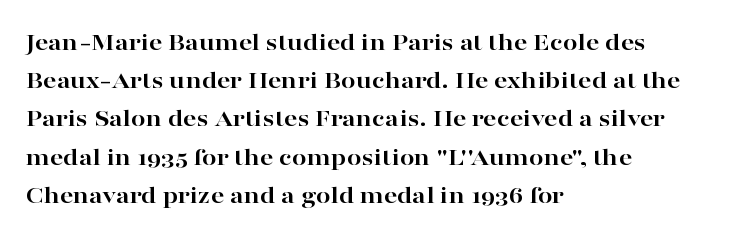
{"italic": "no", "bold": "yes", "underline": "no", "align": "left", "line_spacing": "normal", "line_spacing_ratio": 1.47, "letter_spacing": "normal", "letter_spacing_em": 0.0, "glyph_px": 26}
